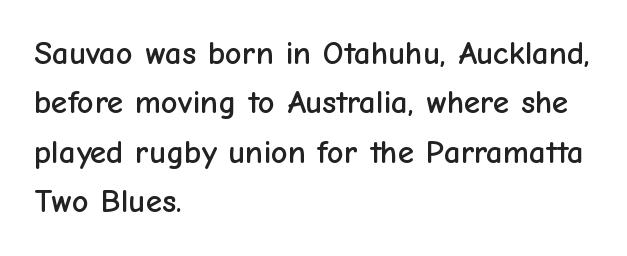
The designer left line spacing at the default. Casual observation: everything's shoved over to the left. These lines were composed using upright roman letters. Varying glyph widths throughout — classic text-font behaviour. This rendering features lettering with no underline. Each letter's strokes conclude bluntly, with no projecting serifs.
